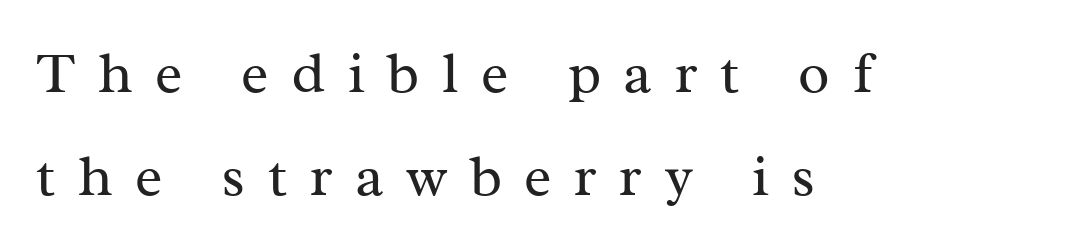
The image shows 58 px regular-weight serif type, upright; set left-aligned, line spacing 1.78x, unusually wide letter spacing (+0.39 em), not underlined; medium stroke contrast and a medium x-height.
